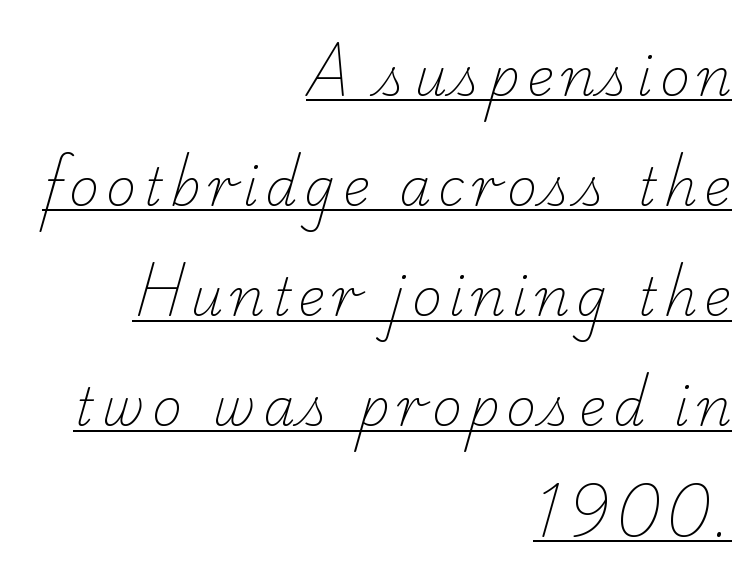
The image shows 51 px light serif type; set right-aligned, loose line spacing (2.16x), underlined; low stroke contrast and a small x-height.
